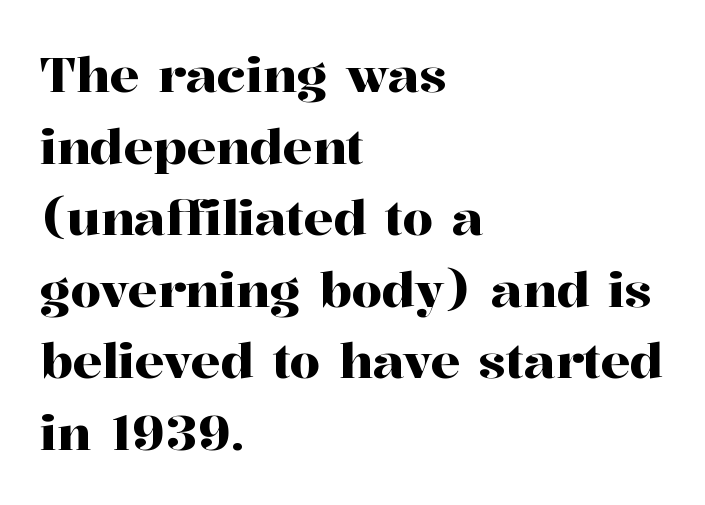
Caption: standard tracking, unaltered. Students, observe: this is what conventionally led text looks like. A typesetter would label this face a serif. The rendering uses natural spacing where letterforms have individual widths. The foot of each line stays bare and open.
